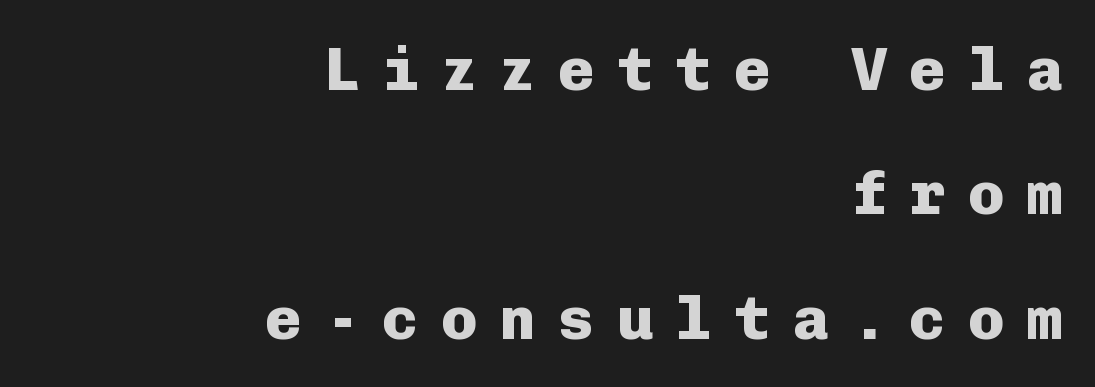
{"serif": "no", "italic": "no", "bold": "yes", "weight": "heavy", "width": "normal", "stroke_contrast": "low", "x_height": "medium", "monospaced": "yes", "underline": "no", "align": "right", "line_spacing": "loose", "line_spacing_ratio": 2.04, "letter_spacing": "wide", "letter_spacing_em": 0.36, "glyph_px": 61}
